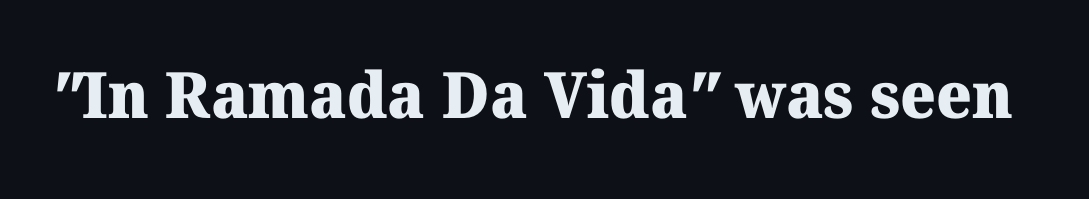
Look at the stroke-to-counter ratio: heavy, a bold. Descenders are the only things crossing below the line. This sample has the flowing, uneven cadence of proportional lettering. Tracking here is standard; glyphs follow each other at the usual distance. Look at the bottom of the vertical strokes: they flare into serifs here.
